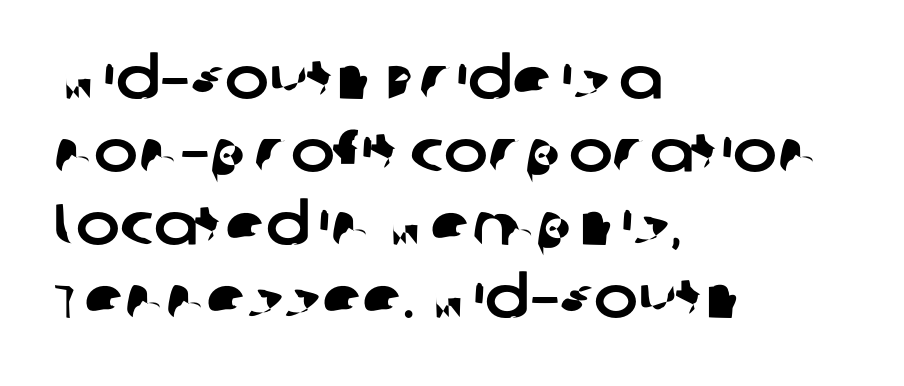
Characters follow at the spacing the type designer built in. In terms of letterform style, serifs are entirely absent. The letters advance in unequal steps, a hallmark of proportional type. Honestly, there is no underline to notice here at all. The lines are quadded left.
